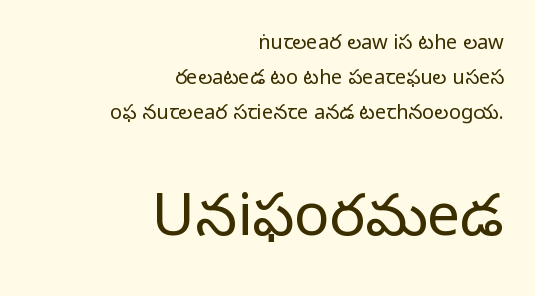
Q: Is the text bold? A: No.
Q: Is the text italic (slanted)? A: No, it is upright.
Q: Is the typeface a serif or a sans-serif typeface? A: Sans-serif.
Q: Is the text underlined? A: No.
Q: How is the paragraph aligned? A: Right-aligned.
Q: Is the spacing between letters normal or unusually wide? A: Normal.
Q: Which block of text is set in a larger size, the first (top) or the second (bottom)? A: The second (bottom) one.
Q: Width (condensed, normal, or wide)? A: Normal.
Q: Stroke contrast? A: Low.
Q: x-height? A: Medium.
Q: Monospaced? A: No.
